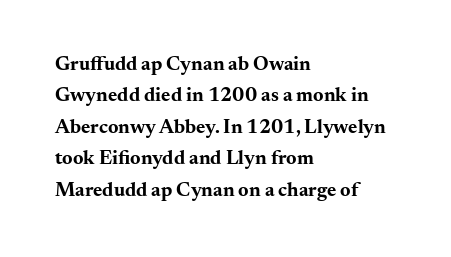
The image shows 20 px bold type, upright; set left-aligned, normal line spacing (1.57x), normal letter spacing, not underlined.
